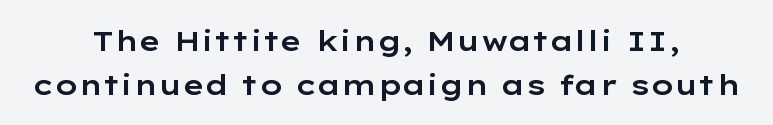
Q: Is the text italic (slanted)? A: No, it is upright.
Q: Is the typeface a serif or a sans-serif typeface? A: Sans-serif.
Q: Is the text underlined? A: No.
Q: How is the paragraph aligned? A: Centered.
Q: Is the spacing between letters normal or unusually wide? A: Normal.
Q: Is the spacing between lines tight, normal or loose? A: Normal.
Q: Width (condensed, normal, or wide)? A: Wide.
Q: Stroke contrast? A: Low.
Q: x-height? A: Medium.
Q: Monospaced? A: No.
